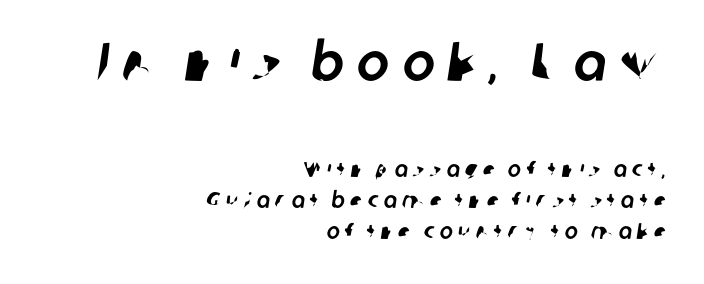
The space directly below the letters is spotless. Leftover space on each line is placed entirely before the opening word. Tracking here is generous; glyphs stand well apart from one another. The rows are spaced the way most documents space them. The face used here is a sans, in the tradition of grotesques and geometrics. Which chunk is bigger? The first one — the top block dwarfs the bottom.
